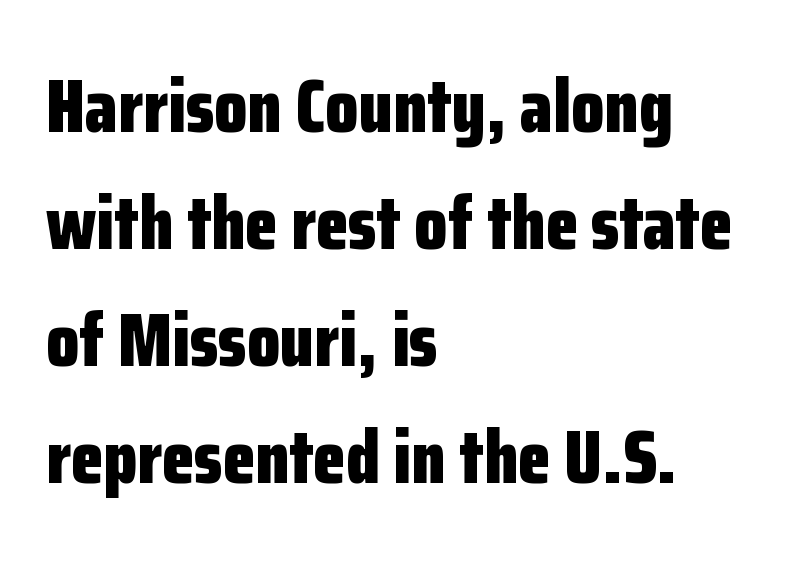
Q: Is the text bold? A: Yes.
Q: Is the text italic (slanted)? A: No, it is upright.
Q: Is the typeface a serif or a sans-serif typeface? A: Sans-serif.
Q: Is the text underlined? A: No.
Q: How is the paragraph aligned? A: Left-aligned.
Q: Is the spacing between letters normal or unusually wide? A: Normal.
Q: Is the spacing between lines tight, normal or loose? A: Normal.
Q: Width (condensed, normal, or wide)? A: Condensed.
Q: Stroke contrast? A: Low.
Q: x-height? A: Medium.
Q: Monospaced? A: No.
